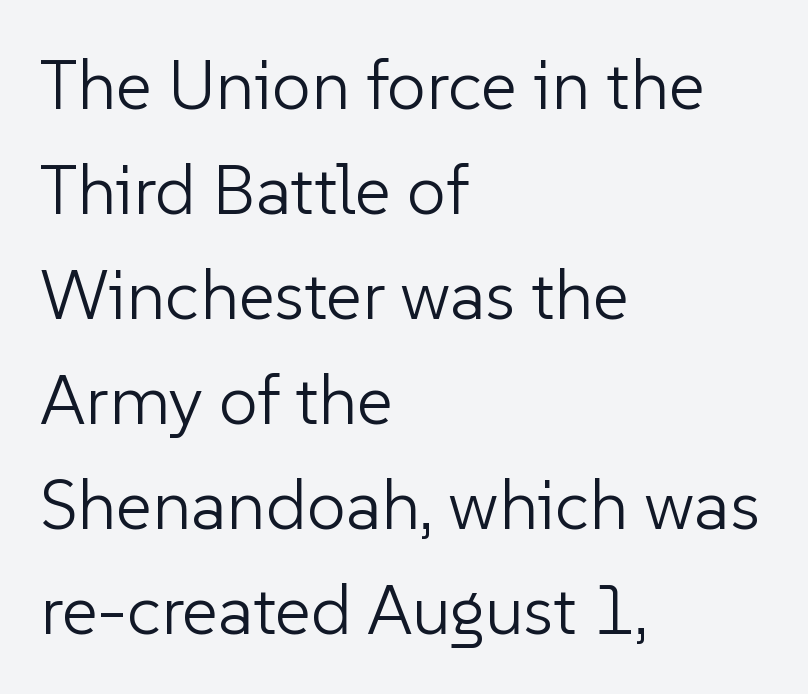
Q: Is the text bold? A: No.
Q: Is the text italic (slanted)? A: No, it is upright.
Q: Is the typeface a serif or a sans-serif typeface? A: Sans-serif.
Q: Is the text underlined? A: No.
Q: How is the paragraph aligned? A: Left-aligned.
Q: Is the spacing between letters normal or unusually wide? A: Normal.
Q: Is the spacing between lines tight, normal or loose? A: Normal.
Q: Width (condensed, normal, or wide)? A: Normal.
Q: Stroke contrast? A: Low.
Q: x-height? A: Medium.
Q: Monospaced? A: No.
